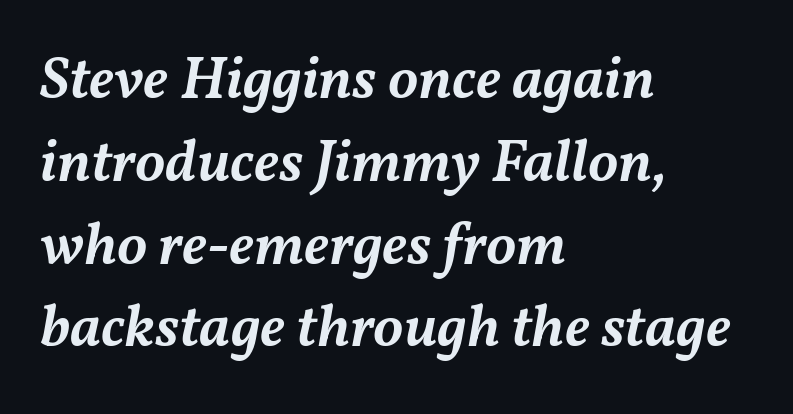
The image shows 60 px semibold type, italic (leaning right); set left-aligned, normal line spacing (1.38x), normal letter spacing, not underlined; medium stroke contrast and a medium x-height.
